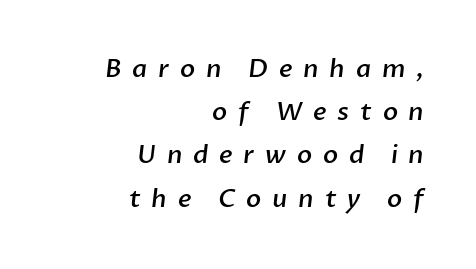
The image shows 25 px text type; set right-aligned, line spacing 1.73x, unusually wide letter spacing (+0.43 em), not underlined.
